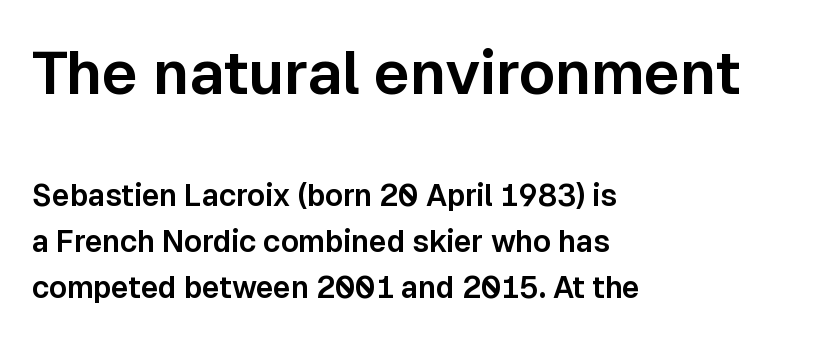
{"serif": "no", "italic": "no", "width": "normal", "stroke_contrast": "low", "x_height": "medium", "monospaced": "no", "underline": "no", "align": "left", "line_spacing": "normal", "line_spacing_ratio": 1.54, "letter_spacing": "normal", "letter_spacing_em": 0.0, "larger_block": "first", "size_ratio": 2.03, "glyph_px": 61}
